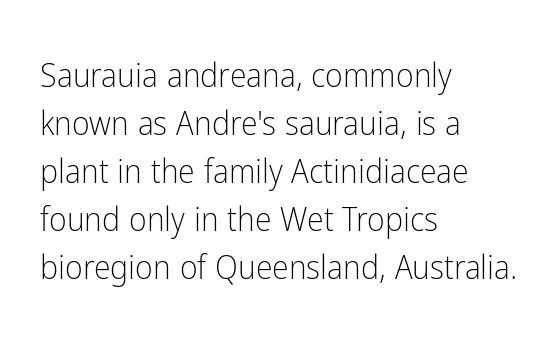
The image shows 34 px light, condensed sans-serif type, upright; set left-aligned, normal line spacing (1.41x), normal letter spacing, not underlined; low stroke contrast and a medium x-height.
